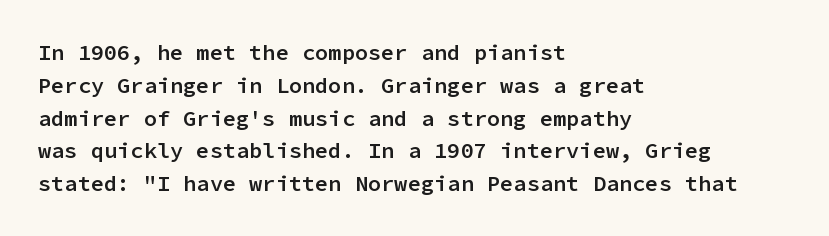
{"italic": "no", "bold": "semi", "underline": "no", "align": "left", "line_spacing": "normal", "line_spacing_ratio": 1.49, "letter_spacing": "normal", "letter_spacing_em": 0.0, "glyph_px": 22}
